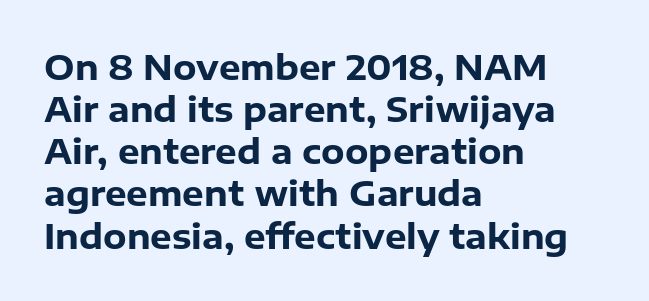
The sample has been set heavy, in full bold. There is no visible air inserted between adjacent glyphs. The rendering uses natural spacing where letterforms have individual widths. Are there feet on the stems? There aren't — it's a sans.
